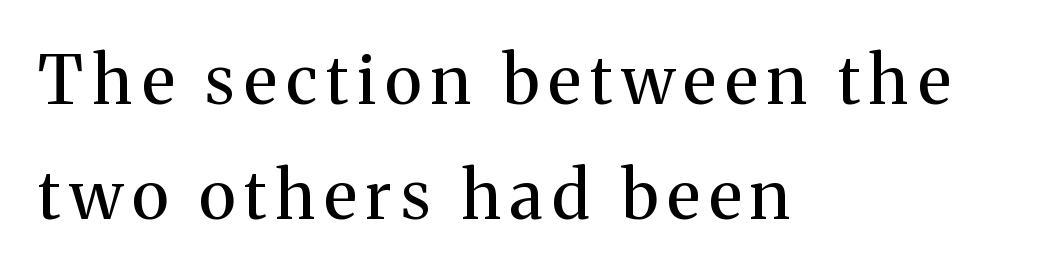
Just letters on the line, the space beneath them empty. Where is the straight margin? On the left. On a weight scale, this lands at 450 or below. This is roman type, the default non-slanted kind. This is serif lettering, the kind often seen in printed books. Here the designer chose a conventional face with non-uniform glyph widths.
